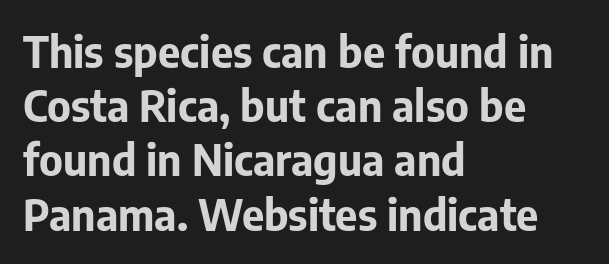
Default kerning and tracking; the words read as compact shapes. These lines sit exactly where default settings would place them. The characters look thick and weighty, a clear bold. Is the block centered? No — it sits flush against the left margin.
